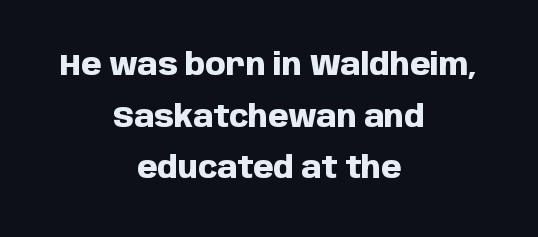
Q: Is the text bold? A: Yes.
Q: Is the text italic (slanted)? A: No, it is upright.
Q: Is the typeface a serif or a sans-serif typeface? A: Sans-serif.
Q: Is the text underlined? A: No.
Q: How is the paragraph aligned? A: Centered.
Q: Is the spacing between letters normal or unusually wide? A: Normal.
Q: Width (condensed, normal, or wide)? A: Normal.
Q: Stroke contrast? A: Low.
Q: x-height? A: Large.
Q: Monospaced? A: No.
